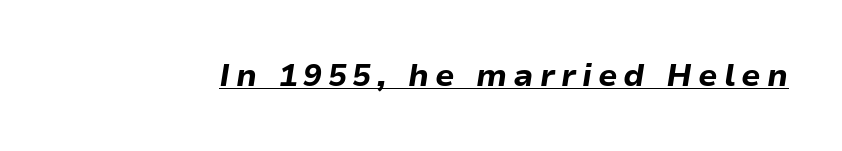
The image shows 31 px bold type, italic (leaning right); set underlined; low stroke contrast and a medium x-height.
